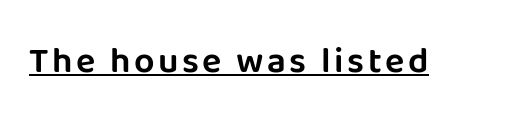
{"serif": "no", "italic": "no", "width": "normal", "stroke_contrast": "low", "x_height": "large", "monospaced": "no", "underline": "yes", "glyph_px": 36}
